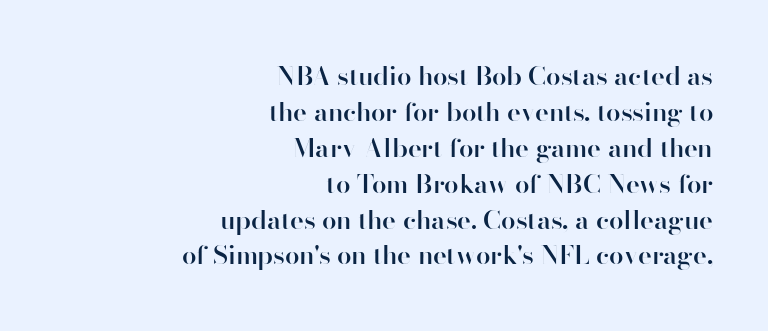
Q: Is the text bold? A: Semi-bold.
Q: Is the text italic (slanted)? A: No, it is upright.
Q: Is the text underlined? A: No.
Q: How is the paragraph aligned? A: Right-aligned.
Q: Is the spacing between letters normal or unusually wide? A: Normal.
Q: Is the spacing between lines tight, normal or loose? A: Normal.
